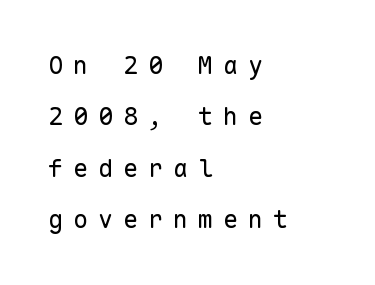
{"italic": "no", "bold": "no", "underline": "no", "align": "left", "line_spacing": "loose", "line_spacing_ratio": 2.06, "letter_spacing": "wide", "letter_spacing_em": 0.4, "glyph_px": 25}
